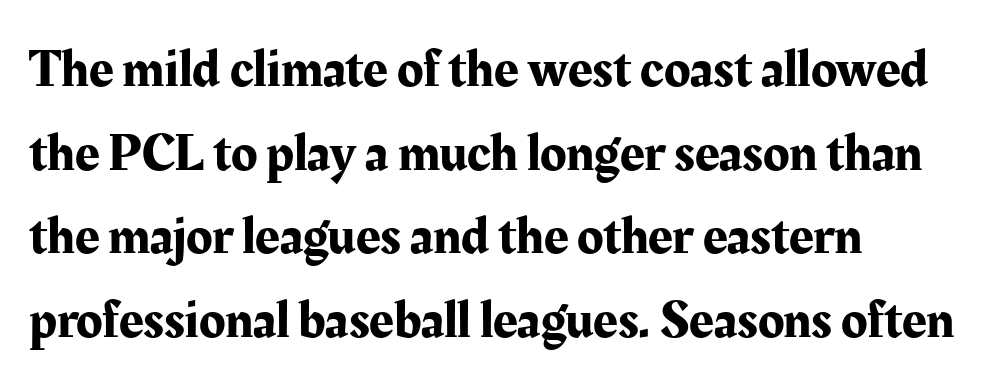
{"serif": "yes", "italic": "no", "width": "normal", "stroke_contrast": "medium", "x_height": "medium", "monospaced": "no", "underline": "no", "align": "left", "line_spacing": "normal", "line_spacing_ratio": 1.55, "letter_spacing": "normal", "letter_spacing_em": 0.0, "glyph_px": 54}
